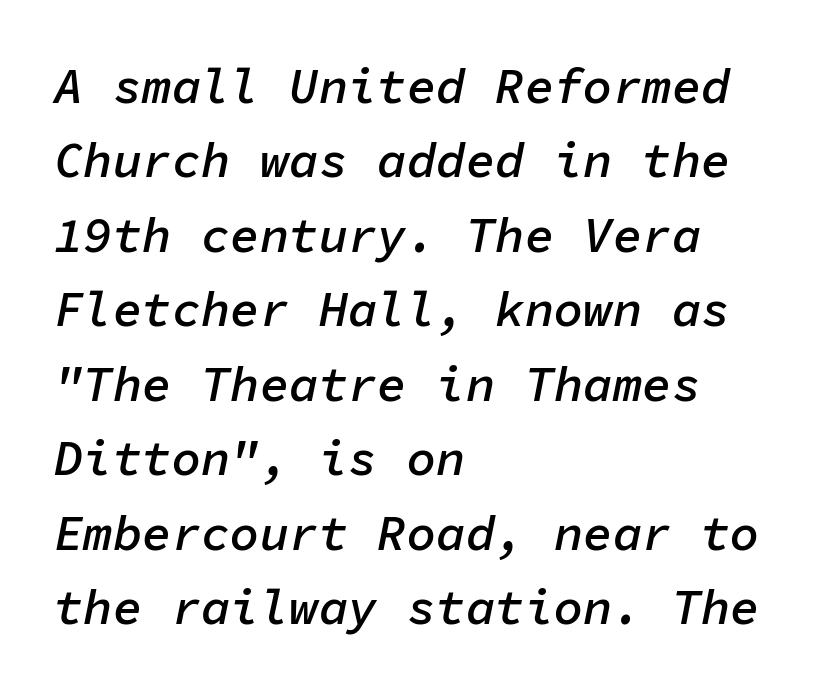
{"italic": "yes", "lean": "right", "slant_degrees": 11, "bold": "semi", "weight": "semibold", "width": "normal", "stroke_contrast": "low", "x_height": "medium", "monospaced": "yes", "underline": "no", "align": "left", "line_spacing": "normal", "line_spacing_ratio": 1.52, "letter_spacing": "normal", "letter_spacing_em": 0.0, "glyph_px": 49}
